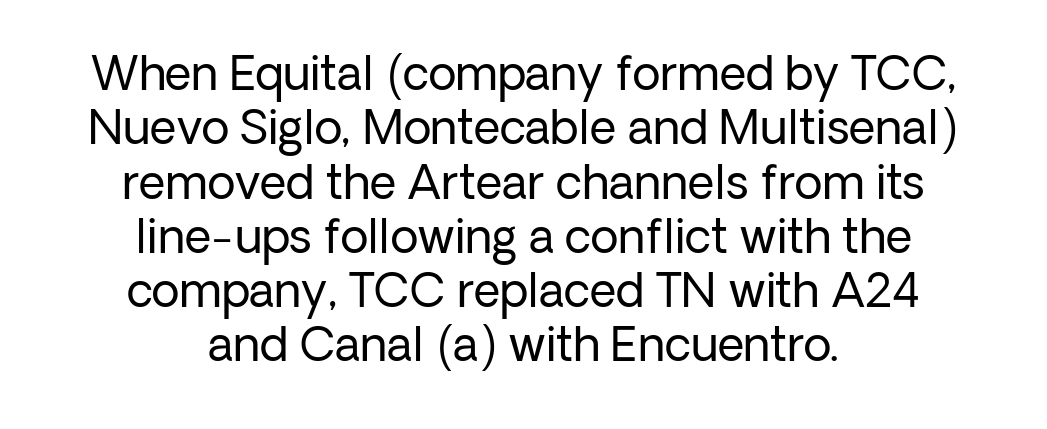
Q: Is the text bold? A: No.
Q: Is the text italic (slanted)? A: No, it is upright.
Q: Is the typeface a serif or a sans-serif typeface? A: Sans-serif.
Q: Is the text underlined? A: No.
Q: How is the paragraph aligned? A: Centered.
Q: Is the spacing between letters normal or unusually wide? A: Normal.
Q: Width (condensed, normal, or wide)? A: Normal.
Q: Stroke contrast? A: Low.
Q: x-height? A: Medium.
Q: Monospaced? A: No.
